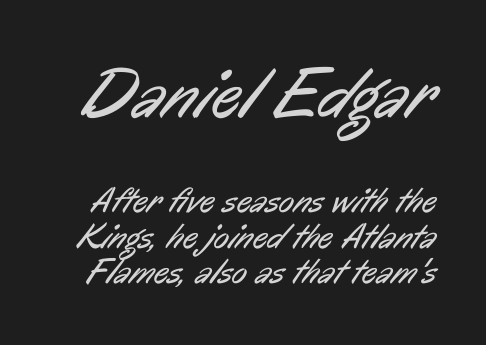
{"serif": "no", "bold": "no", "weight": "regular", "width": "condensed", "stroke_contrast": "low", "x_height": "medium", "monospaced": "no", "underline": "no", "line_spacing": "tight", "line_spacing_ratio": 0.99, "letter_spacing": "normal", "letter_spacing_em": 0.0, "larger_block": "first", "size_ratio": 2.0, "glyph_px": 72}
